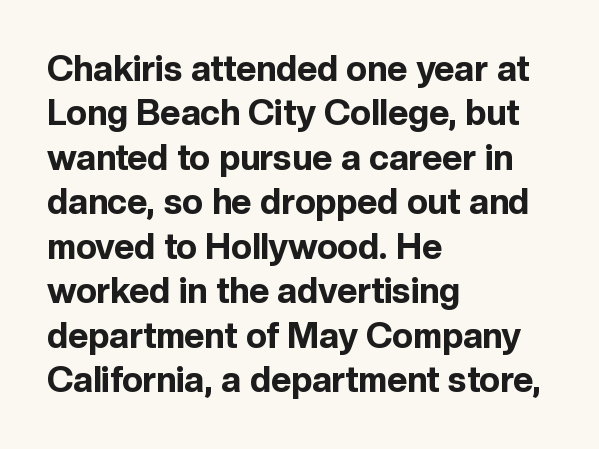
The image shows 35 px bold sans-serif type, upright; set left-aligned, normal line spacing (1.27x), normal letter spacing, not underlined; a medium x-height.
